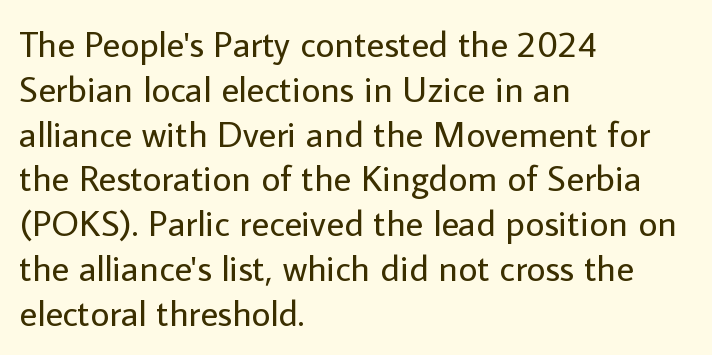
{"serif": "no", "italic": "no", "bold": "no", "weight": "regular", "width": "normal", "stroke_contrast": "low", "x_height": "medium", "monospaced": "no", "underline": "no", "align": "left", "line_spacing_ratio": 1.21, "letter_spacing": "normal", "letter_spacing_em": 0.0, "glyph_px": 37}
